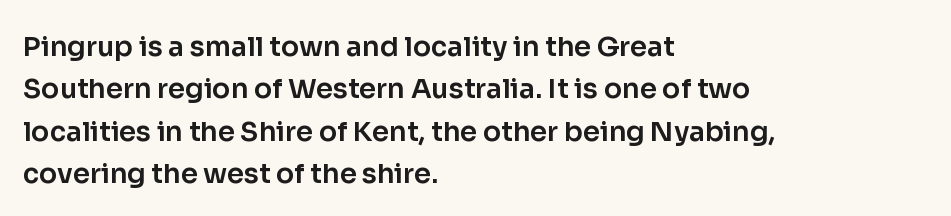
The image shows 27 px text type, upright; set left-aligned, normal line spacing (1.57x), normal letter spacing, not underlined.
